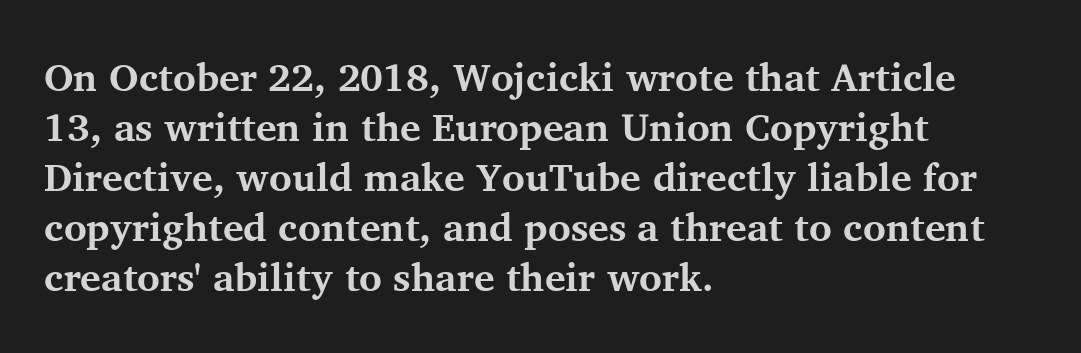
The paragraph has a hard left edge and a soft right edge. These lines were composed using upright roman letters. Only glyphs here, with clear space below each row. These lines sit exactly where default settings would place them. Observe the ordinary spacing: letters are neighbours, not strangers.
